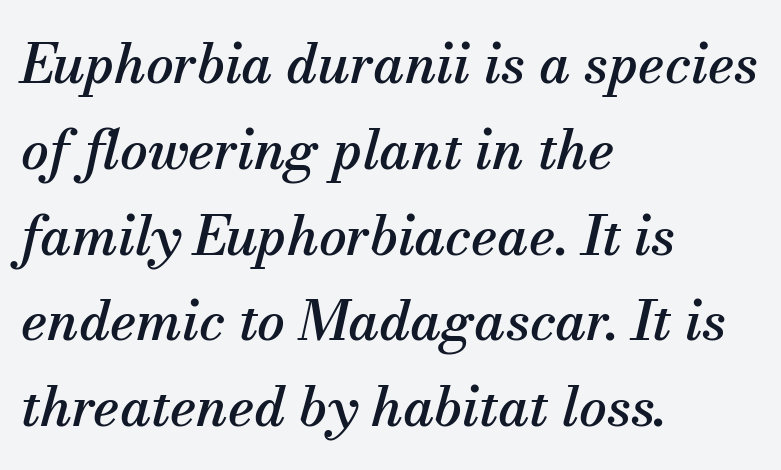
The image shows 55 px serif type, italic (leaning right); set left-aligned, normal line spacing (1.56x), normal letter spacing, not underlined; medium stroke contrast and a small x-height.
